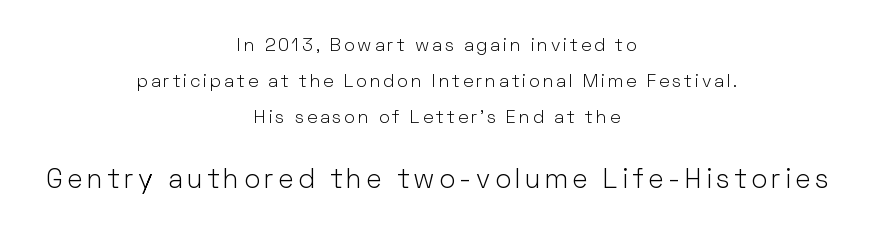
You get the small type first, then a jump to larger type. Stroke mass is kept to a normal reading level or below. Check under the words: just untouched page. This block would shrink considerably if given ordinary leading; it's expanded now. Is the block centered? Yes — each line is placed symmetrically about the middle.
